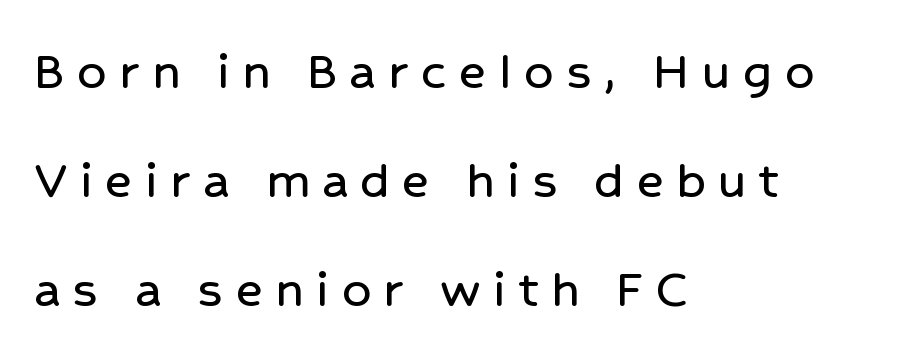
{"serif": "no", "italic": "no", "width": "normal", "stroke_contrast": "low", "x_height": "medium", "monospaced": "no", "underline": "no", "align": "left", "line_spacing": "loose", "line_spacing_ratio": 1.91, "letter_spacing": "wide", "letter_spacing_em": 0.22, "glyph_px": 57}
